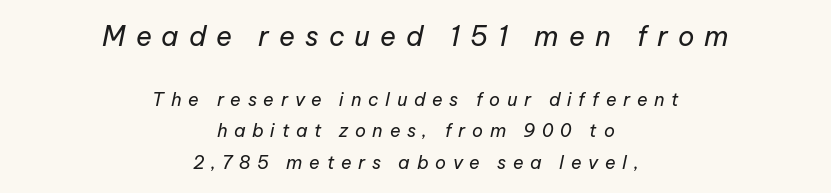
The image shows 27 px text type, italic (leaning right); set centered, line spacing 1.75x, unusually wide letter spacing (+0.37 em), not underlined; the first (top) block is 1.5x larger.
